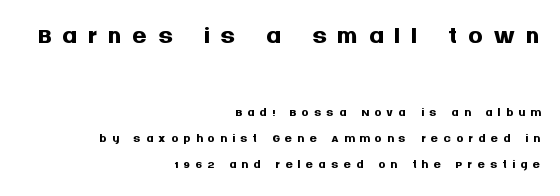
No italicization has been applied; the sample stays upright. Emphasis by weight is at full strength: bold. The letters carry no serifs — their stems end cleanly without finishing strokes. Layout note: lines flush right. These lines have a slow, spaced-out rhythm from letter to letter. Underlining? Definitely not there.
